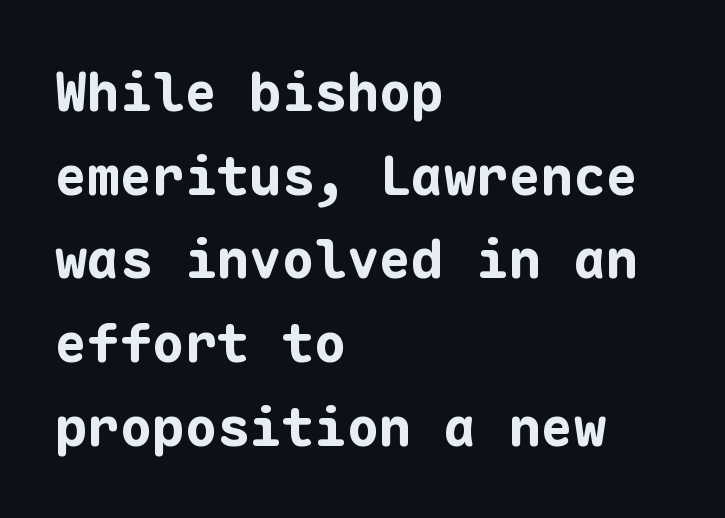
The image shows 54 px bold sans-serif type, upright, monospaced; set left-aligned, normal line spacing (1.55x), normal letter spacing, not underlined; low stroke contrast and a medium x-height.
